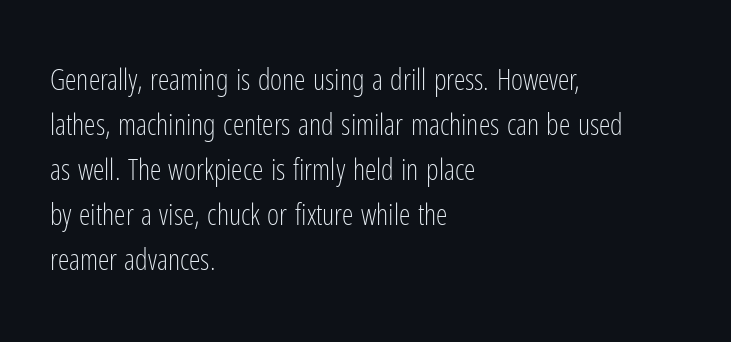
All the whitespace from short lines collects on the right. Is the letter spacing exaggerated? No — it looks like the ordinary default. Posture: vertical. Counters stay open thanks to moderate or lighter strokes.
